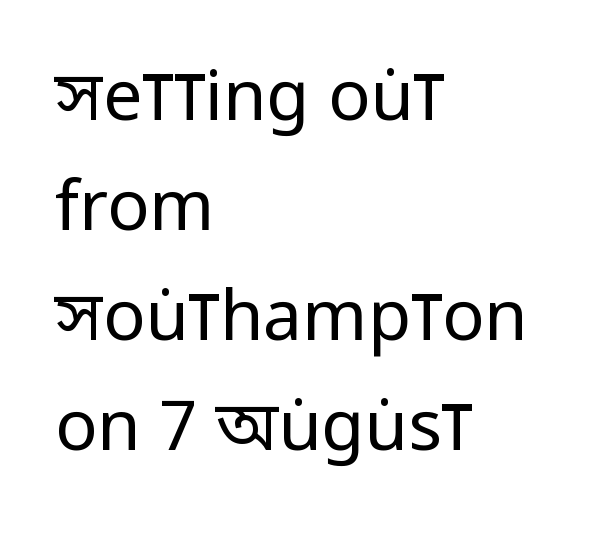
{"serif": "no", "italic": "no", "bold": "no", "weight": "regular", "width": "condensed", "stroke_contrast": "low", "x_height": "large", "monospaced": "no", "underline": "no", "align": "left", "line_spacing": "normal", "line_spacing_ratio": 1.57, "letter_spacing": "normal", "letter_spacing_em": 0.0, "glyph_px": 70}
